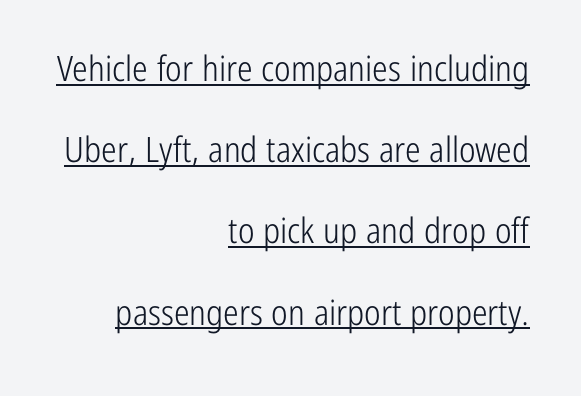
The type sits square on the baseline with zero lean. The letters carry no serifs — their stems end cleanly without finishing strokes. Honestly, the letter spacing is just normal — you wouldn't notice it. Which margin do the lines hug? The right one — the left edge is uneven.
